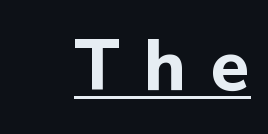
Q: Is the text bold? A: Yes.
Q: Is the text italic (slanted)? A: No, it is upright.
Q: Is the typeface a serif or a sans-serif typeface? A: Sans-serif.
Q: Is the text underlined? A: Yes.
Q: Is the spacing between letters normal or unusually wide? A: Unusually wide.
Q: Width (condensed, normal, or wide)? A: Normal.
Q: Stroke contrast? A: Low.
Q: x-height? A: Medium.
Q: Monospaced? A: No.
